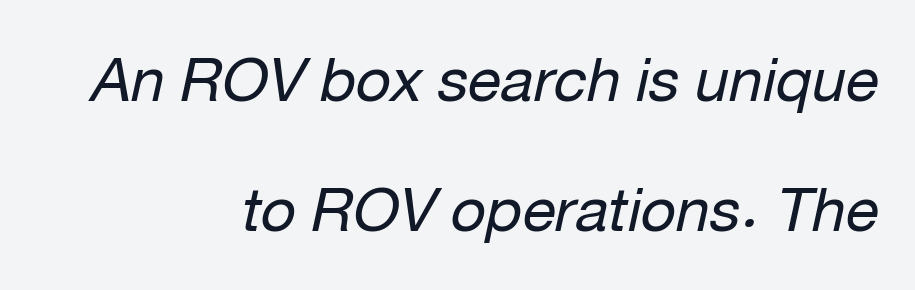
Does the leading feel generous? Absolutely, it's lavish. Think of a printed novel: that variable character pitch is what you see here. Does the copy run flush right? Yes — the right margin is perfectly even. Posture: slanted.
